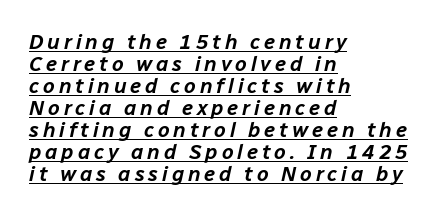
{"italic": "yes", "lean": "right", "slant_degrees": 12, "underline": "yes", "align": "left", "line_spacing": "tight", "line_spacing_ratio": 1.05, "glyph_px": 21}
